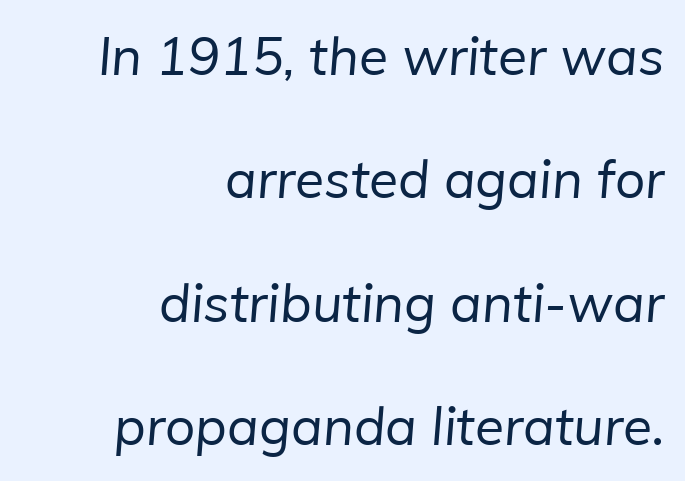
The image shows 53 px regular-weight sans-serif type; set right-aligned, loose line spacing (2.33x), normal letter spacing, not underlined; low stroke contrast and a medium x-height.
